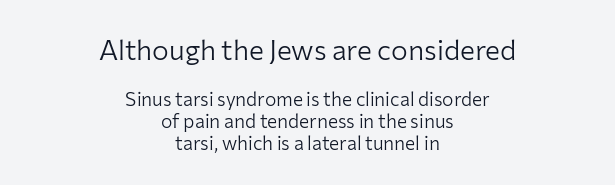
The image shows 28 px light sans-serif type, upright; set centered, line spacing 1.16x, normal letter spacing, not underlined; the first (top) block is 1.47x larger; low stroke contrast and a medium x-height.
